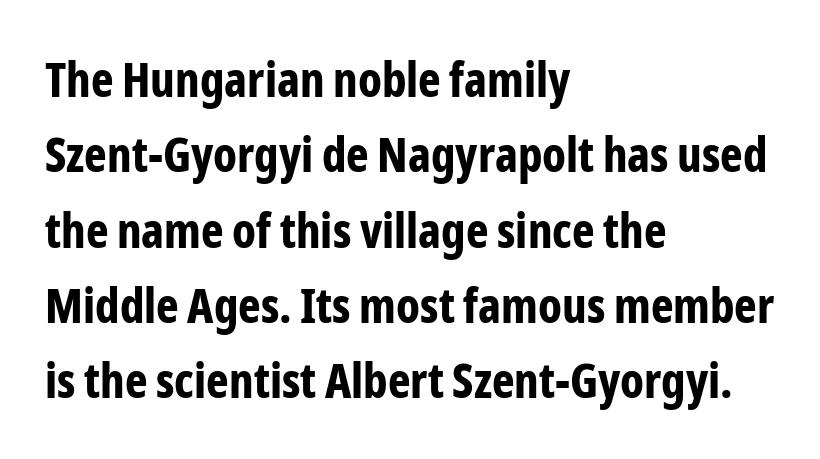
The image shows 48 px bold, condensed sans-serif type, upright; set left-aligned, normal line spacing (1.57x), normal letter spacing, not underlined; low stroke contrast and a medium x-height.
